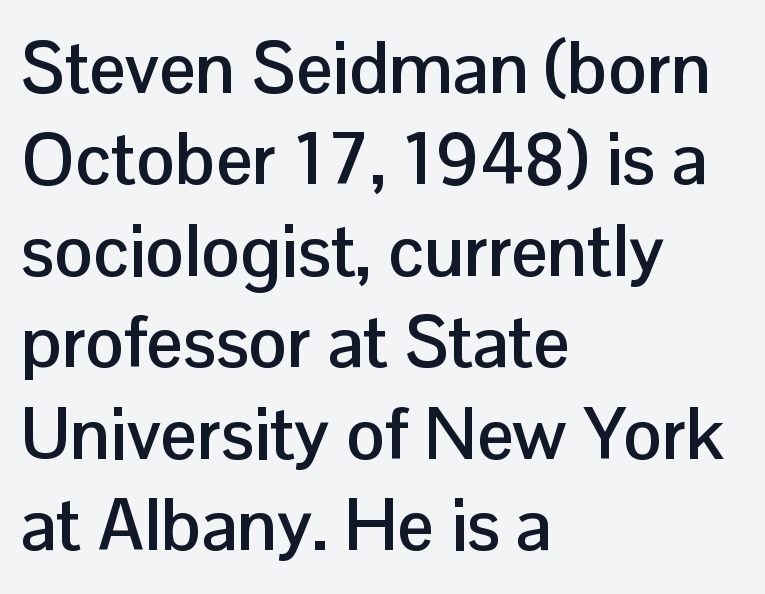
Q: Is the text bold? A: Yes.
Q: Is the text italic (slanted)? A: No, it is upright.
Q: Is the typeface a serif or a sans-serif typeface? A: Sans-serif.
Q: Is the text underlined? A: No.
Q: How is the paragraph aligned? A: Left-aligned.
Q: Is the spacing between letters normal or unusually wide? A: Normal.
Q: Is the spacing between lines tight, normal or loose? A: Normal.
Q: Width (condensed, normal, or wide)? A: Normal.
Q: Stroke contrast? A: Low.
Q: x-height? A: Medium.
Q: Monospaced? A: No.
